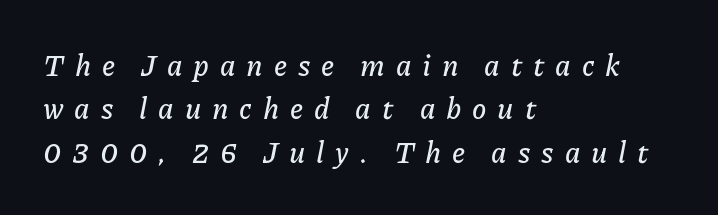
{"italic": "yes", "lean": "right", "slant_degrees": 11, "width": "normal", "stroke_contrast": "low", "x_height": "medium", "monospaced": "no", "underline": "no", "align": "left", "line_spacing": "normal", "line_spacing_ratio": 1.5, "letter_spacing": "wide", "letter_spacing_em": 0.37, "glyph_px": 29}
